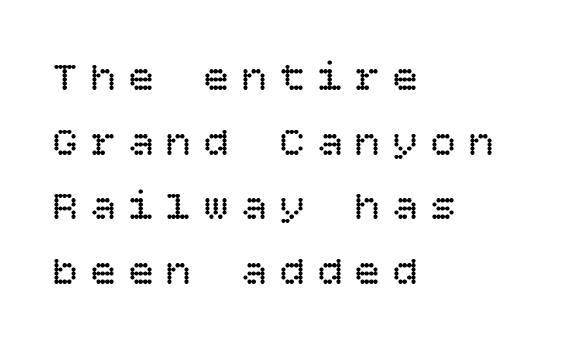
Rows of type keep a routine distance in the vertical direction. Compared with a centered layout, this one pins lines to the left instead. Look at the tracking — it's clearly loosened, letters drifting apart. The letterforms sit at book weight or below. The lettering stays uniformly vertical, giving the passage a roman look.
